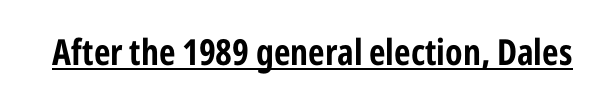
Q: Is the text italic (slanted)? A: No, it is upright.
Q: Is the typeface a serif or a sans-serif typeface? A: Sans-serif.
Q: Is the text underlined? A: Yes.
Q: Is the spacing between letters normal or unusually wide? A: Normal.
Q: Width (condensed, normal, or wide)? A: Condensed.
Q: Stroke contrast? A: Low.
Q: x-height? A: Medium.
Q: Monospaced? A: No.
